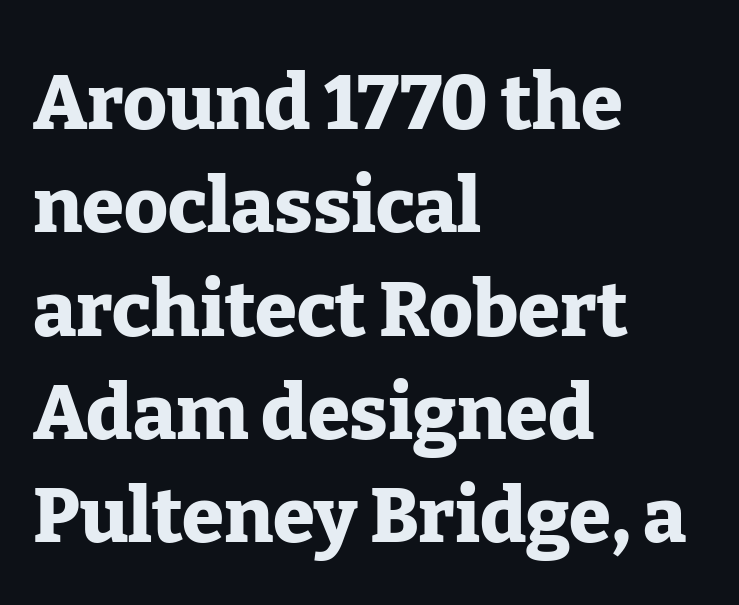
{"serif": "yes", "italic": "no", "bold": "yes", "weight": "heavy", "width": "normal", "stroke_contrast": "low", "x_height": "medium", "monospaced": "no", "underline": "no", "align": "left", "line_spacing": "normal", "line_spacing_ratio": 1.36, "letter_spacing": "normal", "letter_spacing_em": 0.0, "glyph_px": 76}
